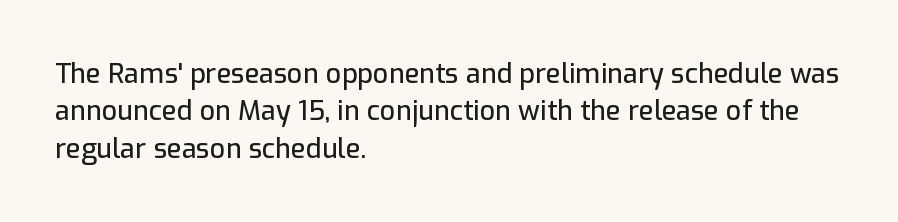
Q: Is the text italic (slanted)? A: No, it is upright.
Q: Is the text underlined? A: No.
Q: How is the paragraph aligned? A: Left-aligned.
Q: Is the spacing between letters normal or unusually wide? A: Normal.
Q: Is the spacing between lines tight, normal or loose? A: Normal.
